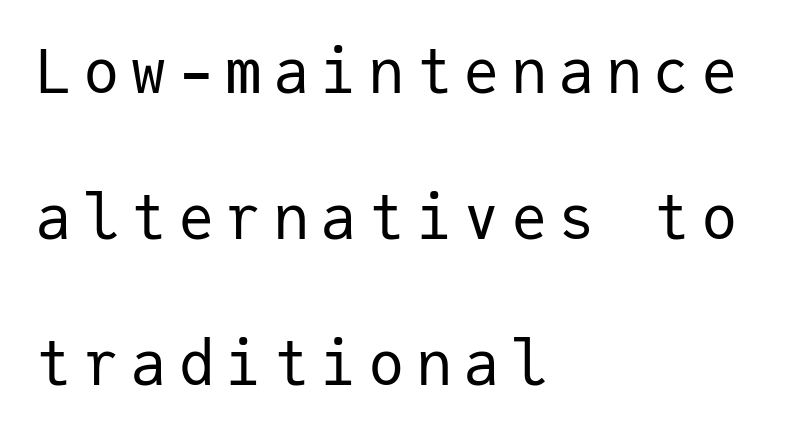
{"serif": "no", "italic": "no", "bold": "no", "weight": "regular", "width": "normal", "stroke_contrast": "low", "x_height": "medium", "monospaced": "yes", "underline": "no", "align": "left", "line_spacing": "loose", "line_spacing_ratio": 2.39, "glyph_px": 61}
